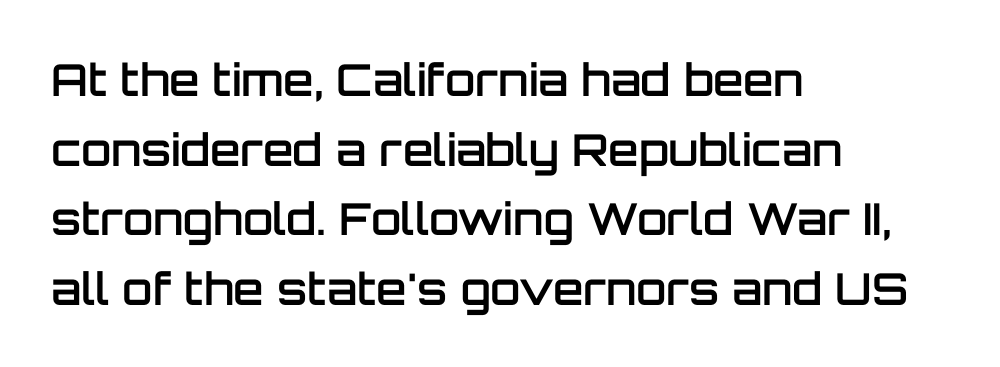
{"serif": "no", "italic": "no", "bold": "semi", "weight": "semibold", "width": "normal", "stroke_contrast": "low", "x_height": "large", "monospaced": "no", "underline": "no", "align": "left", "line_spacing": "normal", "line_spacing_ratio": 1.58, "letter_spacing": "normal", "letter_spacing_em": 0.0, "glyph_px": 44}
